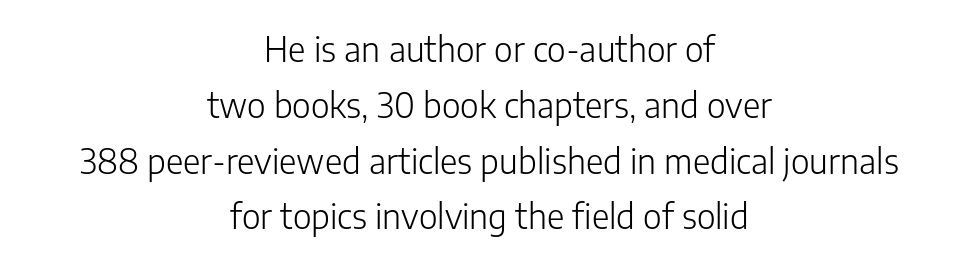
The axis of the letterforms is exactly vertical. A student would call this center alignment; a typographer would say set centered. Quick note: underline off. Default kerning and tracking; the words read as compact shapes. How would I describe the line gaps? Plain and ordinary. Proportional: the letters do not fall into vertical columns.
